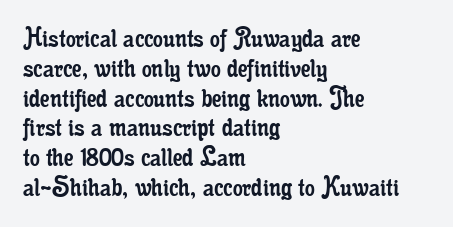
The image shows 31 px regular-weight, condensed serif type, upright; set left-aligned, tight line spacing (0.96x), normal letter spacing, not underlined; low stroke contrast and a small x-height.
